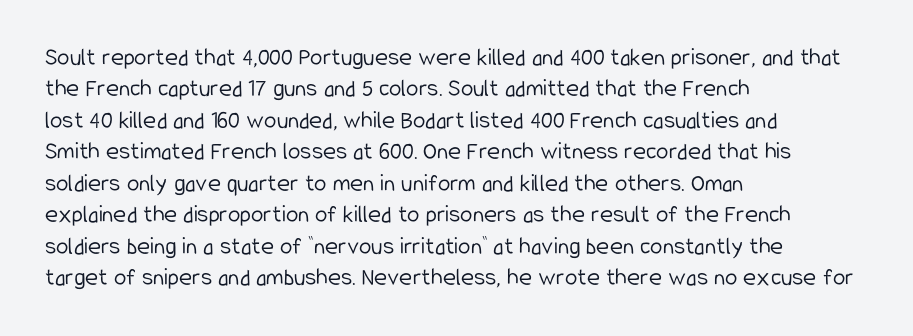
The image shows 25 px text type, upright; set left-aligned, normal line spacing (1.26x), normal letter spacing, not underlined.
